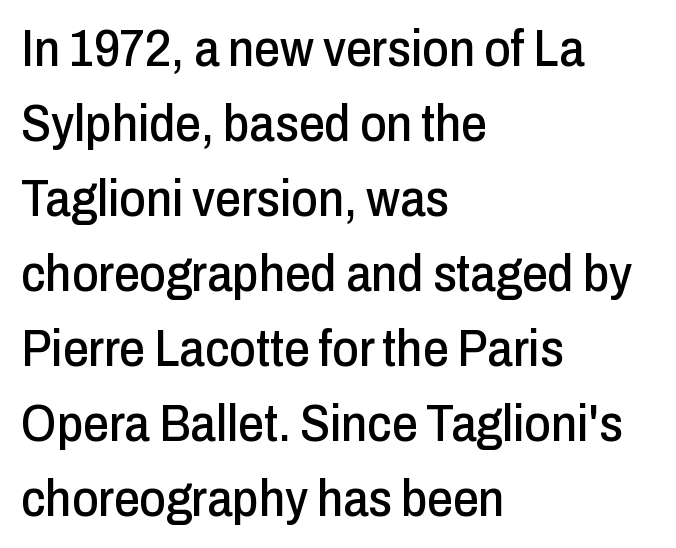
{"serif": "no", "italic": "no", "width": "condensed", "stroke_contrast": "low", "x_height": "medium", "monospaced": "no", "underline": "no", "align": "left", "line_spacing": "normal", "line_spacing_ratio": 1.47, "letter_spacing": "normal", "letter_spacing_em": 0.0, "glyph_px": 51}
